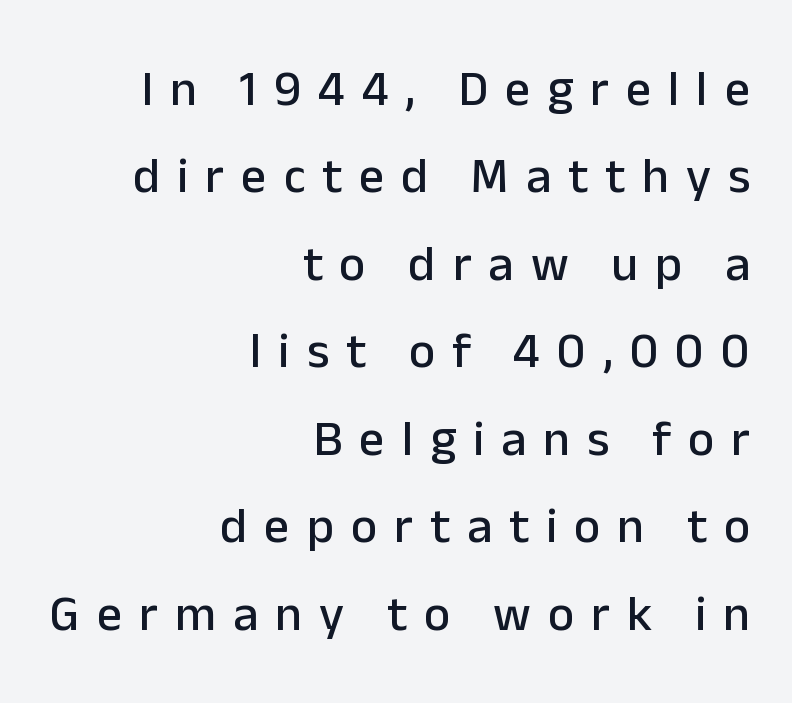
{"serif": "no", "italic": "no", "width": "normal", "stroke_contrast": "low", "x_height": "medium", "monospaced": "no", "underline": "no", "align": "right", "line_spacing_ratio": 1.75, "letter_spacing": "wide", "letter_spacing_em": 0.34, "glyph_px": 50}
